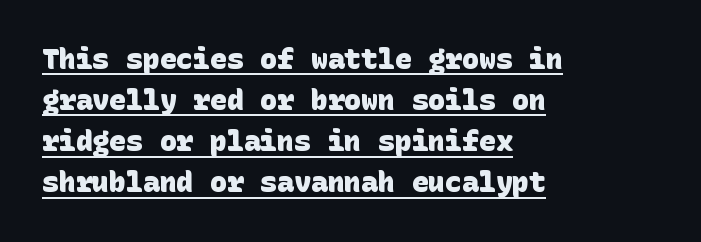
Q: Is the text bold? A: Yes.
Q: Is the typeface a serif or a sans-serif typeface? A: Sans-serif.
Q: Is the text underlined? A: Yes.
Q: How is the paragraph aligned? A: Left-aligned.
Q: Is the spacing between letters normal or unusually wide? A: Normal.
Q: Is the spacing between lines tight, normal or loose? A: Normal.
Q: Width (condensed, normal, or wide)? A: Normal.
Q: Stroke contrast? A: Low.
Q: x-height? A: Large.
